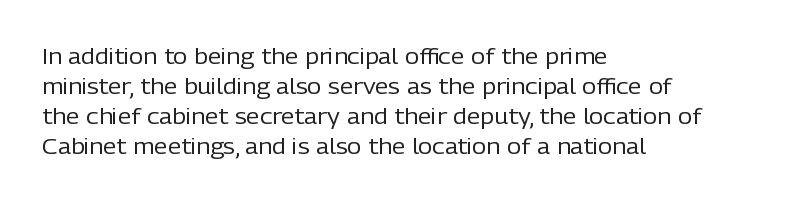
The image shows 22 px text type, upright; set left-aligned, normal line spacing (1.37x), normal letter spacing, not underlined.
